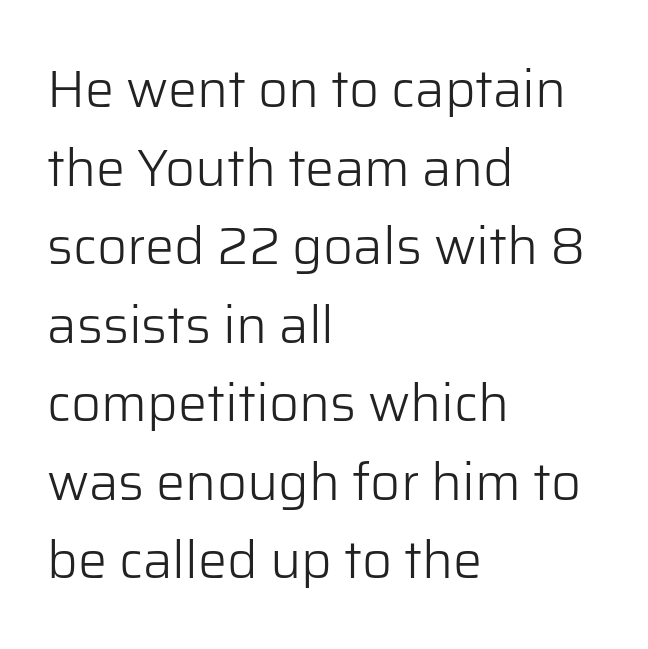
The text block is weighted toward the left margin, trailing off unevenly rightward. Type style note: lacks serifs. Is the letter spacing exaggerated? No — it looks like the ordinary default. It's the straight-up-and-down kind of type. What's the leading like? Ordinary, nothing unusual.
